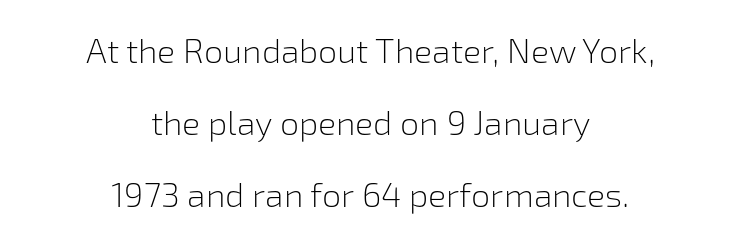
{"serif": "no", "italic": "no", "bold": "no", "weight": "light", "width": "normal", "stroke_contrast": "low", "x_height": "medium", "monospaced": "no", "underline": "no", "align": "center", "line_spacing": "loose", "line_spacing_ratio": 2.12, "letter_spacing": "normal", "letter_spacing_em": 0.0, "glyph_px": 34}
